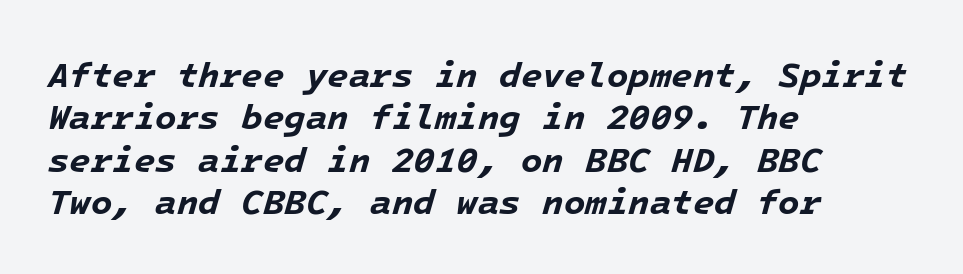
Is the letter spacing exaggerated? No — it looks like the ordinary default. How heavy is the stroke? Heavy — this is a bold. The rendering uses typewriter-style spacing with identical character cells. Words float on clear page, feet unadorned. Is the block centered? No — it sits flush against the left margin. The text carries the slant typical of an italic or oblique font.
